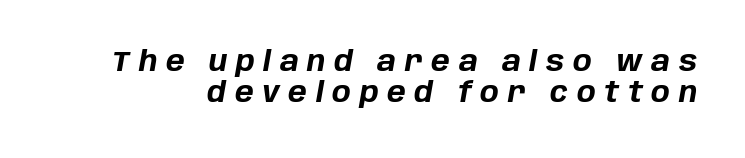
{"italic": "yes", "lean": "right", "slant_degrees": 10, "bold": "yes", "weight": "bold", "width": "normal", "stroke_contrast": "low", "x_height": "large", "monospaced": "no", "underline": "no", "line_spacing": "tight", "line_spacing_ratio": 1.11, "letter_spacing": "wide", "letter_spacing_em": 0.31, "glyph_px": 28}
